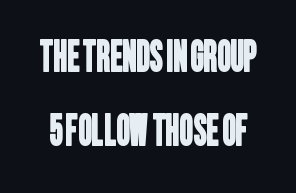
The image shows 42 px condensed sans-serif type; set line spacing 1.76x, normal letter spacing, not underlined; low stroke contrast and a large x-height.
